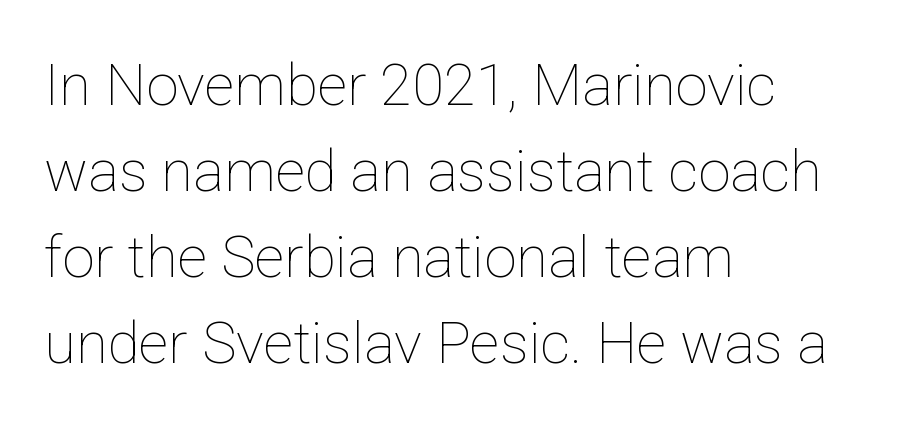
Q: Is the text bold? A: No.
Q: Is the text italic (slanted)? A: No, it is upright.
Q: Is the text underlined? A: No.
Q: How is the paragraph aligned? A: Left-aligned.
Q: Is the spacing between letters normal or unusually wide? A: Normal.
Q: Is the spacing between lines tight, normal or loose? A: Normal.
Q: Width (condensed, normal, or wide)? A: Normal.
Q: Stroke contrast? A: Low.
Q: x-height? A: Medium.
Q: Monospaced? A: No.
